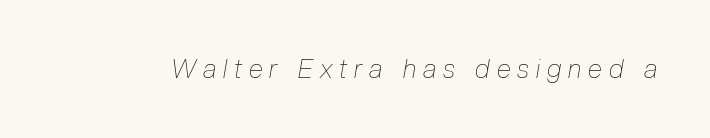
The image shows 26 px text type, italic (leaning right); set unusually wide letter spacing (+0.27 em), not underlined.
